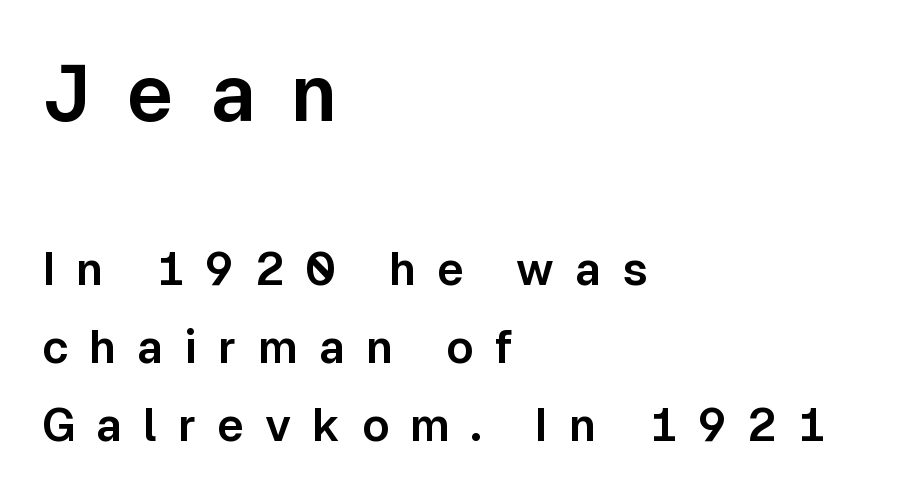
What stands out about the letter spacing? Its width — letters are far apart. In this sample the first text group is rendered at the bigger scale. This is roman type, the default non-slanted kind. These lines are rendered in a variable-pitch font.
